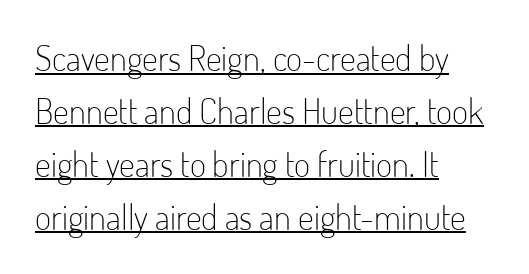
{"serif": "no", "italic": "no", "bold": "no", "weight": "light", "width": "condensed", "stroke_contrast": "low", "x_height": "small", "monospaced": "no", "underline": "yes", "align": "left", "line_spacing": "normal", "line_spacing_ratio": 1.51, "letter_spacing": "normal", "letter_spacing_em": 0.0, "glyph_px": 35}
